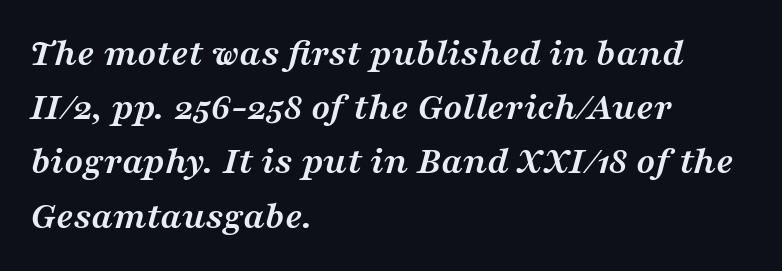
The sample has been set heavy, in full bold. Clear beneath every line of the passage. Font category for this specimen: serif. Here the designer chose a conventional face with non-uniform glyph widths.
